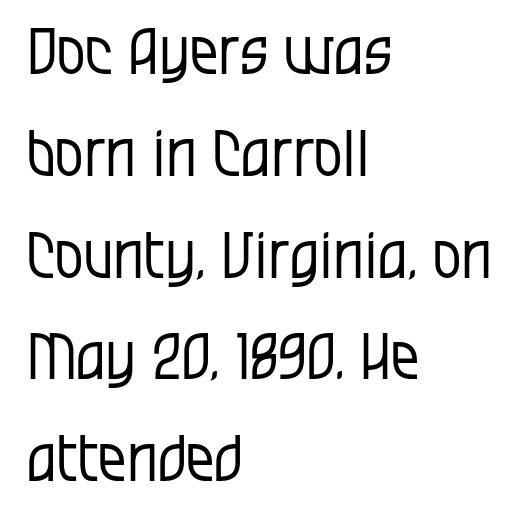
Ordinary non-slanted type is in use. The passage shown is typed in a proportional face where columns would drift. Casual observation: everything's shoved over to the left. This sample uses a sans-serif face. Descender tails drop into unmarked territory.
